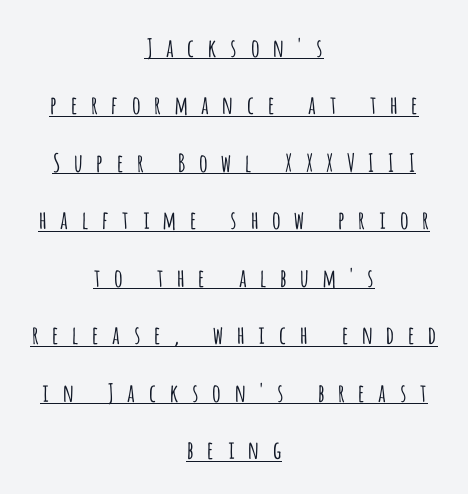
Q: Is the text bold? A: No.
Q: Is the text italic (slanted)? A: No, it is upright.
Q: Is the text underlined? A: Yes.
Q: How is the paragraph aligned? A: Centered.
Q: Is the spacing between letters normal or unusually wide? A: Unusually wide.
Q: Is the spacing between lines tight, normal or loose? A: Loose.
